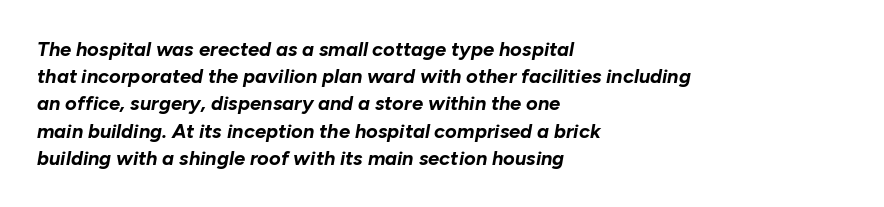
{"italic": "yes", "lean": "right", "slant_degrees": 10, "bold": "yes", "underline": "no", "align": "left", "line_spacing": "normal", "line_spacing_ratio": 1.36, "letter_spacing": "normal", "letter_spacing_em": 0.0, "glyph_px": 20}
